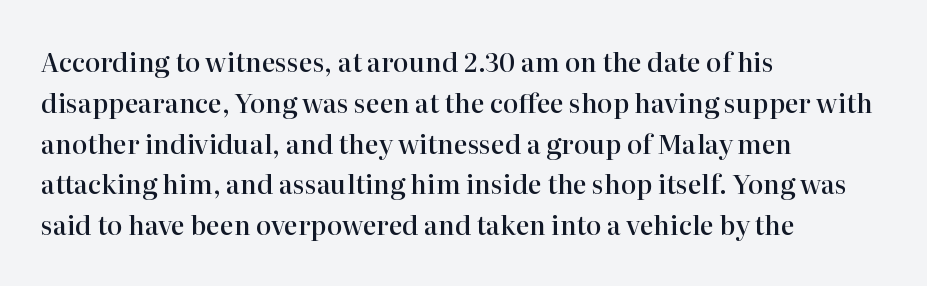
Caption: semibold face, moderately heavy strokes. Students, observe: this is what conventionally led text looks like. Quick note: not italic, upright. A bare baseline throughout the passage.
